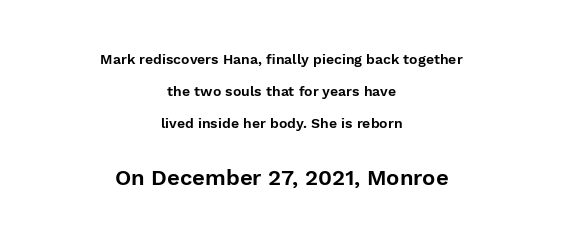
Q: Is the text italic (slanted)? A: No, it is upright.
Q: Is the text underlined? A: No.
Q: How is the paragraph aligned? A: Centered.
Q: Is the spacing between letters normal or unusually wide? A: Normal.
Q: Is the spacing between lines tight, normal or loose? A: Loose.
Q: Which block of text is set in a larger size, the first (top) or the second (bottom)? A: The second (bottom) one.
